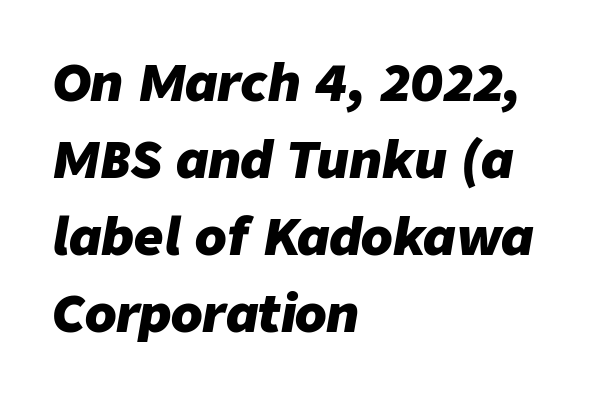
{"italic": "yes", "lean": "right", "slant_degrees": 9, "bold": "yes", "weight": "heavy", "width": "normal", "stroke_contrast": "low", "x_height": "medium", "monospaced": "no", "underline": "no", "align": "left", "line_spacing": "normal", "line_spacing_ratio": 1.51, "letter_spacing": "normal", "letter_spacing_em": 0.0, "glyph_px": 51}
